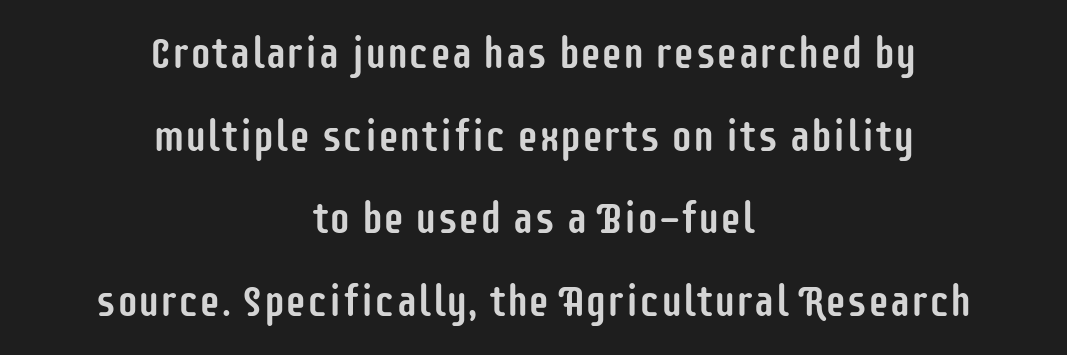
Alignment: centered. Note the varied advance widths — an 'i' is clearly narrower than an 'm'. Check under the words: just untouched page. Nobody touched the tracking dial on this one. The glyphs in this specimen are sans serif. If you drew a line through each stem, it would be perfectly vertical.
